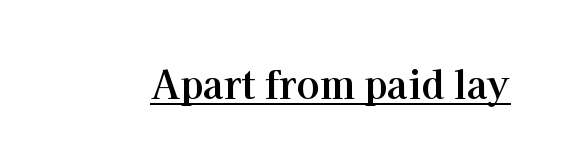
The image shows 38 px bold serif type, upright; set normal letter spacing, underlined; high stroke contrast and a medium x-height.
